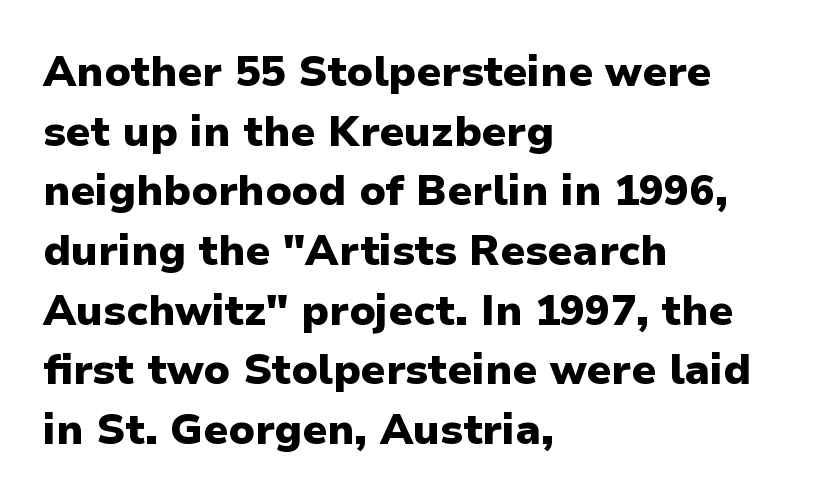
The image shows 42 px heavy sans-serif type, upright; set left-aligned, normal line spacing (1.42x), normal letter spacing, not underlined; low stroke contrast and a medium x-height.
